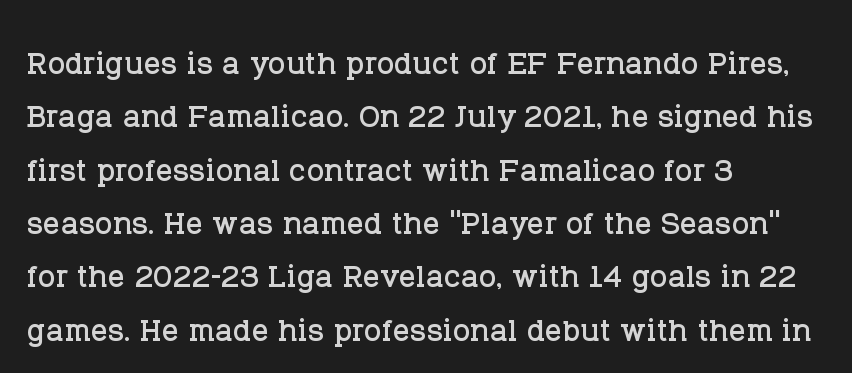
Q: Is the text italic (slanted)? A: No, it is upright.
Q: Is the typeface a serif or a sans-serif typeface? A: Serif.
Q: Is the text underlined? A: No.
Q: How is the paragraph aligned? A: Left-aligned.
Q: Is the spacing between letters normal or unusually wide? A: Normal.
Q: Is the spacing between lines tight, normal or loose? A: Normal.
Q: Width (condensed, normal, or wide)? A: Normal.
Q: Stroke contrast? A: Low.
Q: x-height? A: Large.
Q: Monospaced? A: No.
